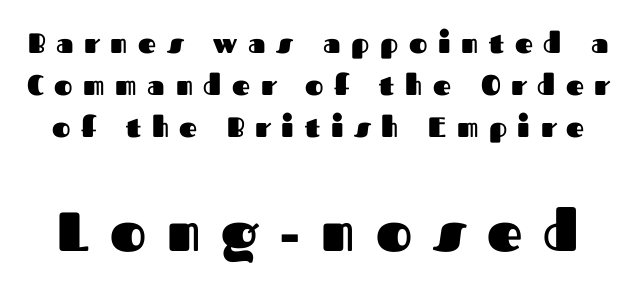
The image shows 55 px heavy sans-serif type, upright; set normal line spacing (1.5x), unusually wide letter spacing (+0.38 em), not underlined; the second (bottom) block is 1.96x larger; medium stroke contrast and a medium x-height.
